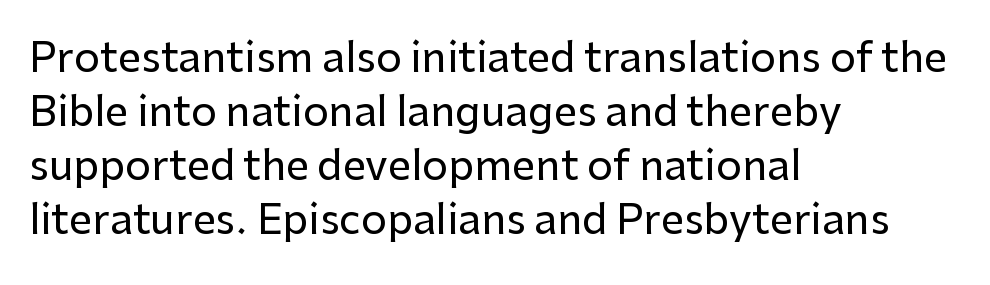
{"serif": "no", "italic": "no", "width": "normal", "stroke_contrast": "low", "x_height": "medium", "monospaced": "no", "underline": "no", "align": "left", "line_spacing": "normal", "line_spacing_ratio": 1.32, "letter_spacing": "normal", "letter_spacing_em": 0.0, "glyph_px": 41}
